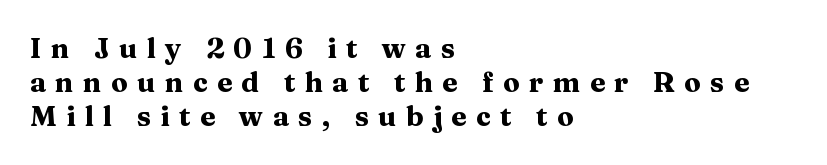
{"serif": "yes", "italic": "no", "bold": "yes", "weight": "heavy", "width": "wide", "stroke_contrast": "medium", "x_height": "medium", "monospaced": "no", "underline": "no", "align": "left", "line_spacing_ratio": 1.22, "letter_spacing": "wide", "letter_spacing_em": 0.33, "glyph_px": 28}
